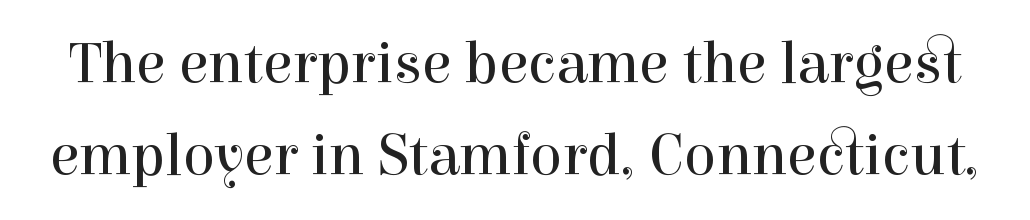
Q: Is the text bold? A: No.
Q: Is the text italic (slanted)? A: No, it is upright.
Q: Is the typeface a serif or a sans-serif typeface? A: Serif.
Q: Is the text underlined? A: No.
Q: Is the spacing between letters normal or unusually wide? A: Normal.
Q: Is the spacing between lines tight, normal or loose? A: Normal.
Q: Width (condensed, normal, or wide)? A: Normal.
Q: x-height? A: Medium.
Q: Monospaced? A: No.
